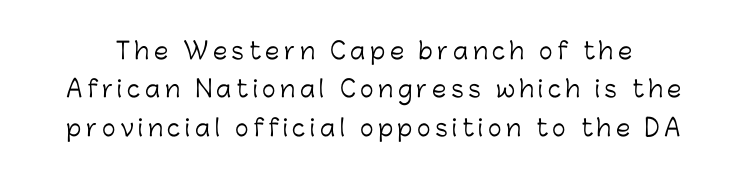
{"italic": "no", "bold": "no", "underline": "no", "line_spacing": "normal", "line_spacing_ratio": 1.67, "letter_spacing": "wide", "letter_spacing_em": 0.2, "glyph_px": 23}
